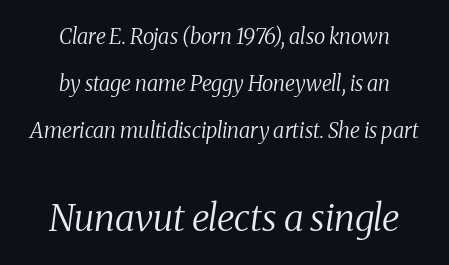
The image shows 37 px regular-weight serif type, italic (leaning right); set centered, loose line spacing (2.24x), normal letter spacing, not underlined; the second (bottom) block is 1.76x larger; medium stroke contrast and a medium x-height.
